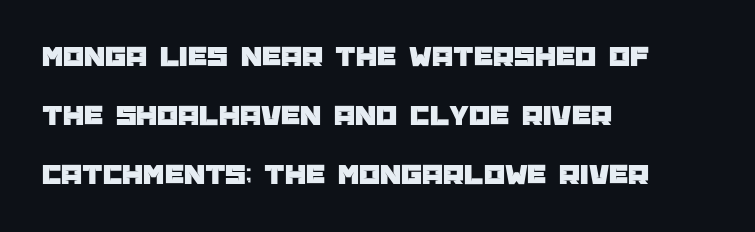
{"serif": "no", "italic": "no", "width": "normal", "stroke_contrast": "low", "x_height": "large", "monospaced": "no", "underline": "no", "align": "left", "line_spacing": "loose", "line_spacing_ratio": 1.96, "letter_spacing": "normal", "letter_spacing_em": 0.0, "glyph_px": 30}
